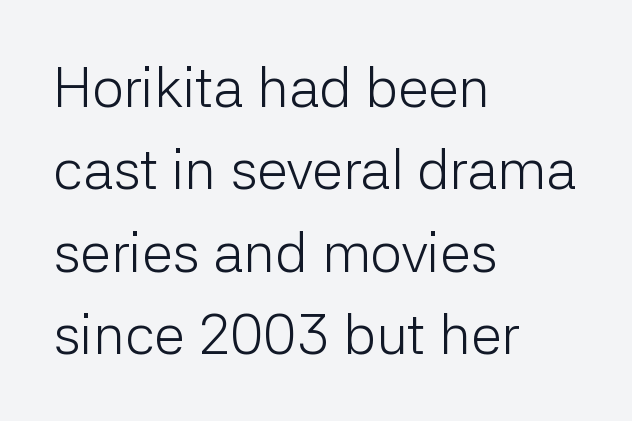
Q: Is the text bold? A: No.
Q: Is the text italic (slanted)? A: No, it is upright.
Q: Is the typeface a serif or a sans-serif typeface? A: Sans-serif.
Q: Is the text underlined? A: No.
Q: How is the paragraph aligned? A: Left-aligned.
Q: Is the spacing between letters normal or unusually wide? A: Normal.
Q: Is the spacing between lines tight, normal or loose? A: Normal.
Q: Width (condensed, normal, or wide)? A: Normal.
Q: Stroke contrast? A: Low.
Q: x-height? A: Medium.
Q: Monospaced? A: No.
